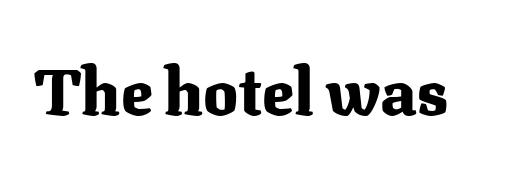
In terms of posture, this sample is upright. Each glyph is drawn with heavy, bold strokes. The type is set solid horizontally, with unmodified tracking. Quick note: underline off.
